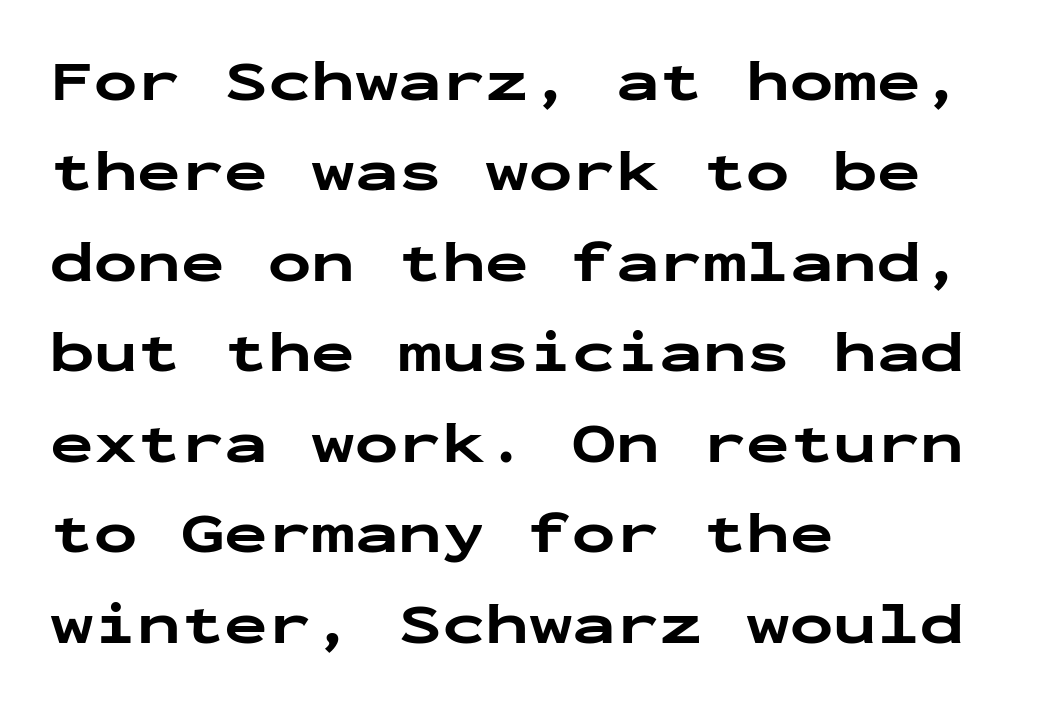
The space between consecutive lines is moderate. The compositor pushed each line to the left boundary. The passage shown is emphatically bold. Underline: absent. The text was rendered using a sans face with plain stroke endings. When letters stand straight like this, we call the style roman or upright.
